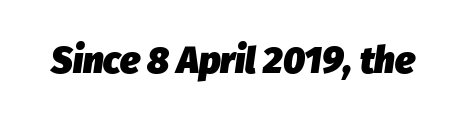
The image shows 37 px heavy type, italic (leaning right); set normal letter spacing, not underlined; low stroke contrast and a medium x-height.
